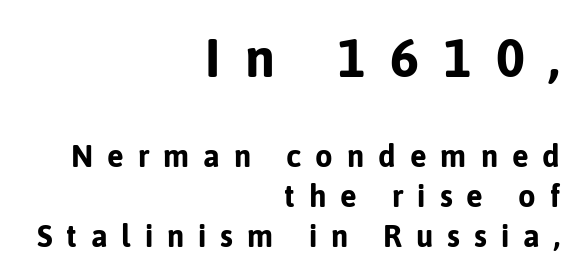
{"serif": "no", "italic": "no", "bold": "yes", "weight": "bold", "width": "normal", "stroke_contrast": "low", "x_height": "medium", "monospaced": "no", "underline": "no", "align": "right", "line_spacing": "normal", "line_spacing_ratio": 1.28, "letter_spacing": "wide", "letter_spacing_em": 0.45, "larger_block": "first", "size_ratio": 1.74, "glyph_px": 54}
